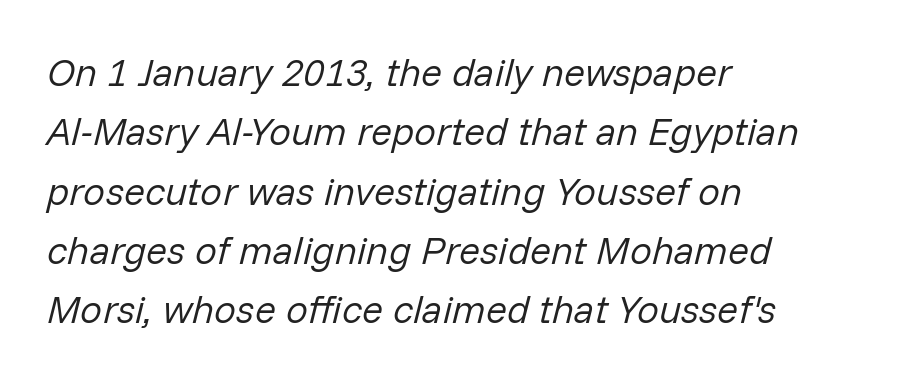
The vertical gap from one line to the next is medium. Default kerning and tracking; the words read as compact shapes. Compared with a typical body face, this is equally light or lighter still. The letters advance in unequal steps, a hallmark of proportional type.
